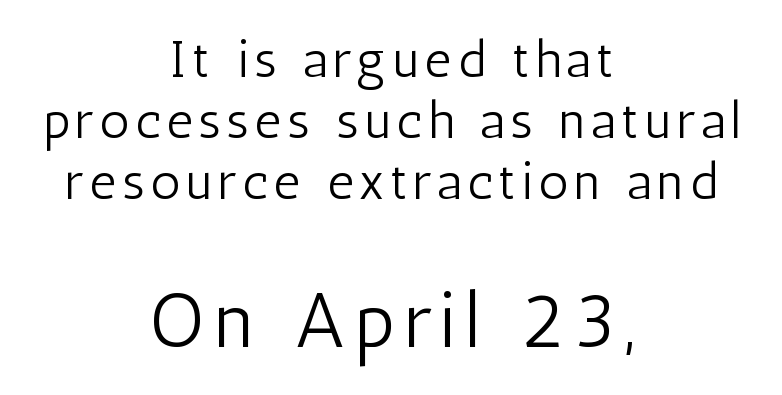
The image shows 78 px light, condensed sans-serif type, upright; set centered, line spacing 1.17x, not underlined; the second (bottom) block is 1.5x larger; low stroke contrast and a medium x-height.
